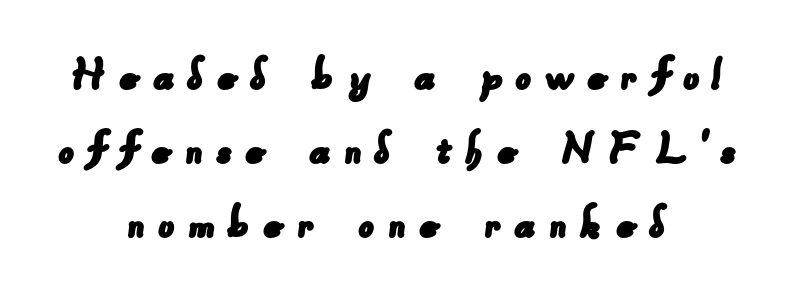
The image shows 51 px sans-serif type; set centered, normal line spacing (1.45x), unusually wide letter spacing (+0.24 em), not underlined; low stroke contrast and a small x-height.
